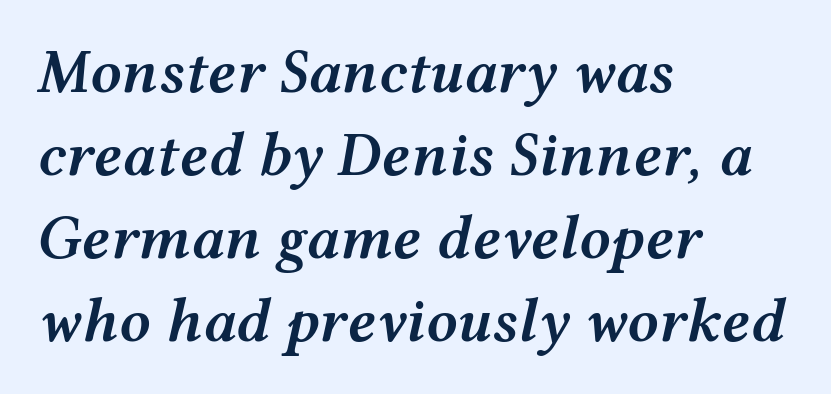
The image shows 62 px semibold, wide type, italic (leaning right); set left-aligned, normal line spacing (1.34x), normal letter spacing, not underlined; medium stroke contrast and a medium x-height.
